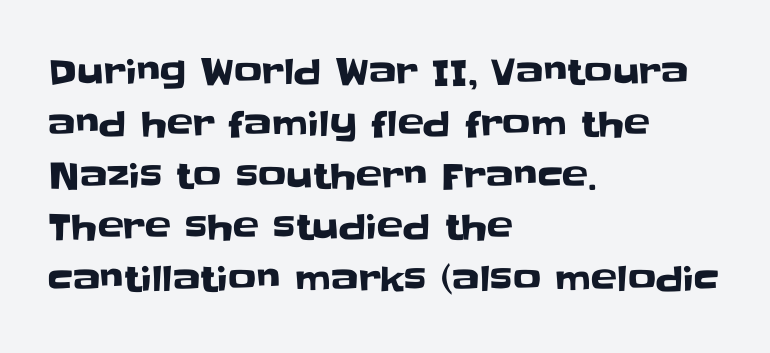
The horizontal fit of the characters is conventional and even. Check under the words: just untouched page. A typesetter would call this proportional, since set widths differ per character. The rendering anchors every line to the left-hand side.
